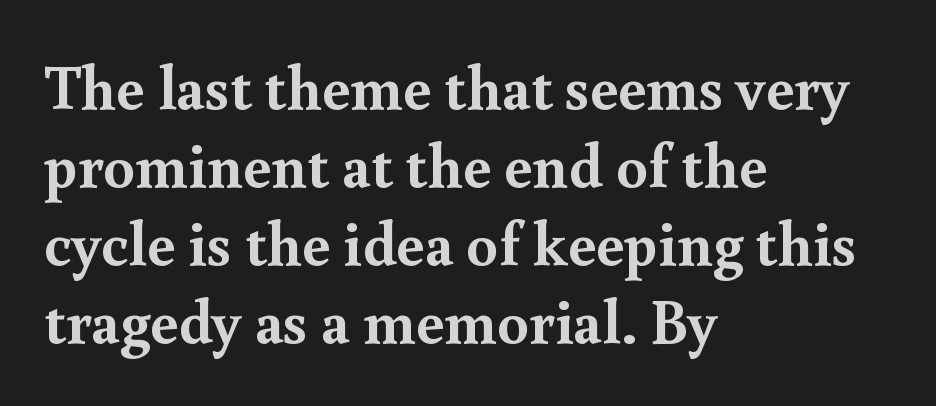
{"serif": "yes", "italic": "no", "bold": "yes", "weight": "semibold", "width": "normal", "x_height": "small", "monospaced": "no", "underline": "no", "align": "left", "line_spacing_ratio": 1.24, "letter_spacing": "normal", "letter_spacing_em": 0.0, "glyph_px": 63}
